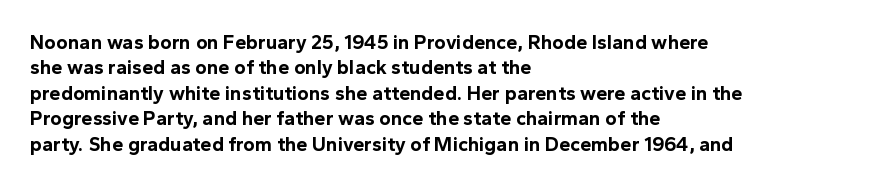
Q: Is the text bold? A: Yes.
Q: Is the text italic (slanted)? A: No, it is upright.
Q: Is the text underlined? A: No.
Q: How is the paragraph aligned? A: Left-aligned.
Q: Is the spacing between letters normal or unusually wide? A: Normal.
Q: Is the spacing between lines tight, normal or loose? A: Normal.
